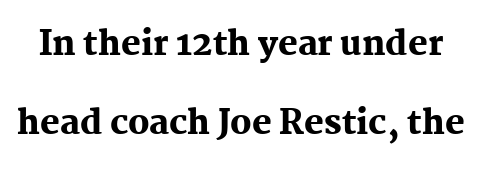
Q: Is the text bold? A: Yes.
Q: Is the text italic (slanted)? A: No, it is upright.
Q: Is the typeface a serif or a sans-serif typeface? A: Serif.
Q: Is the text underlined? A: No.
Q: Is the spacing between letters normal or unusually wide? A: Normal.
Q: Is the spacing between lines tight, normal or loose? A: Loose.
Q: Width (condensed, normal, or wide)? A: Normal.
Q: Stroke contrast? A: Medium.
Q: x-height? A: Medium.
Q: Monospaced? A: No.
